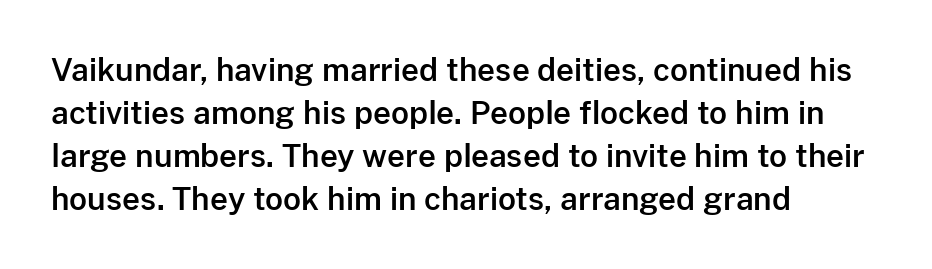
Q: Is the text italic (slanted)? A: No, it is upright.
Q: Is the typeface a serif or a sans-serif typeface? A: Sans-serif.
Q: Is the text underlined? A: No.
Q: How is the paragraph aligned? A: Left-aligned.
Q: Is the spacing between letters normal or unusually wide? A: Normal.
Q: Is the spacing between lines tight, normal or loose? A: Normal.
Q: Width (condensed, normal, or wide)? A: Normal.
Q: Stroke contrast? A: Low.
Q: x-height? A: Medium.
Q: Monospaced? A: No.
